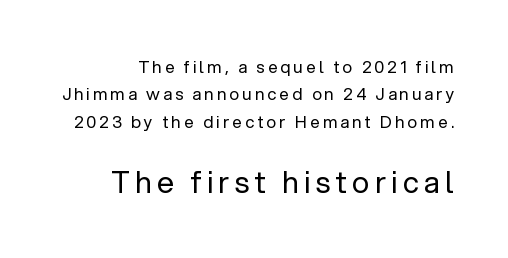
The image shows 30 px regular-weight sans-serif type, upright; set normal line spacing (1.61x), not underlined; the second (bottom) block is 1.76x larger; low stroke contrast and a medium x-height.
